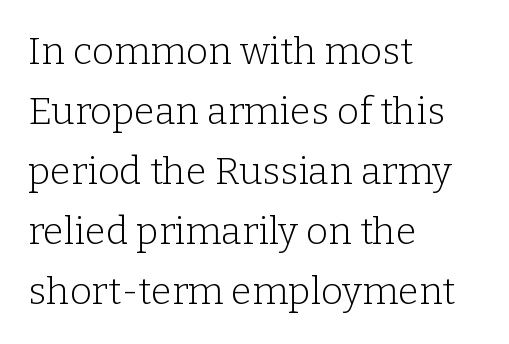
The image shows 38 px light serif type, upright; set left-aligned, normal line spacing (1.58x), normal letter spacing, not underlined; low stroke contrast and a medium x-height.
